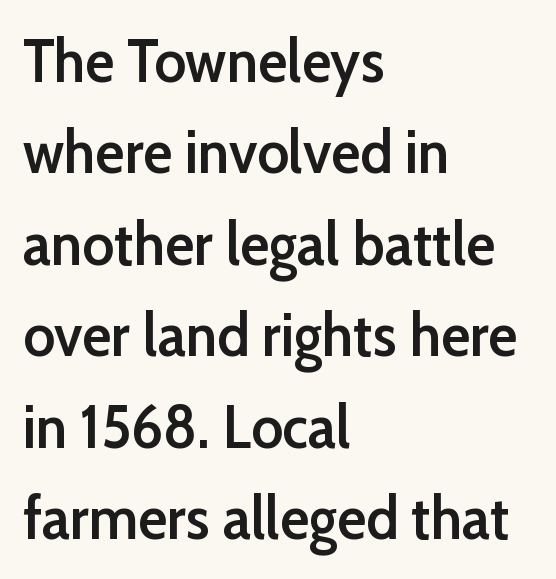
Q: Is the text bold? A: Semi-bold.
Q: Is the text italic (slanted)? A: No, it is upright.
Q: Is the typeface a serif or a sans-serif typeface? A: Sans-serif.
Q: Is the text underlined? A: No.
Q: How is the paragraph aligned? A: Left-aligned.
Q: Is the spacing between letters normal or unusually wide? A: Normal.
Q: Is the spacing between lines tight, normal or loose? A: Normal.
Q: Width (condensed, normal, or wide)? A: Normal.
Q: Stroke contrast? A: Low.
Q: x-height? A: Medium.
Q: Monospaced? A: No.
